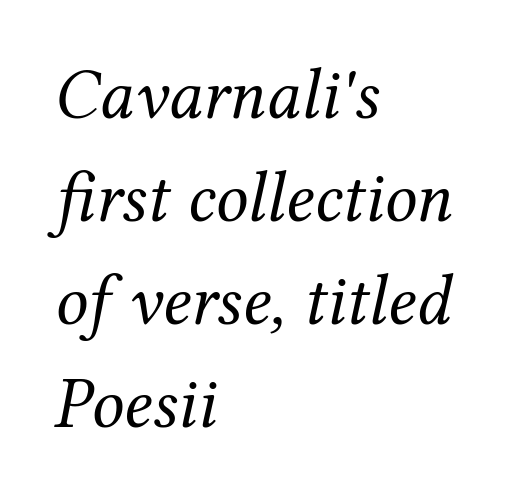
Q: Is the text bold? A: No.
Q: Is the text italic (slanted)? A: Yes, it leans right by about 12 degrees.
Q: Is the typeface a serif or a sans-serif typeface? A: Serif.
Q: Is the text underlined? A: No.
Q: How is the paragraph aligned? A: Left-aligned.
Q: Is the spacing between letters normal or unusually wide? A: Normal.
Q: Is the spacing between lines tight, normal or loose? A: Normal.
Q: Width (condensed, normal, or wide)? A: Normal.
Q: Stroke contrast? A: Medium.
Q: x-height? A: Medium.
Q: Monospaced? A: No.
